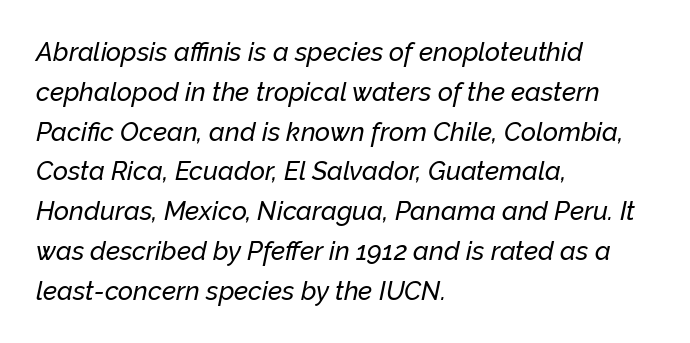
Q: Is the text italic (slanted)? A: Yes, it leans right by about 12 degrees.
Q: Is the text underlined? A: No.
Q: How is the paragraph aligned? A: Left-aligned.
Q: Is the spacing between letters normal or unusually wide? A: Normal.
Q: Is the spacing between lines tight, normal or loose? A: Normal.
